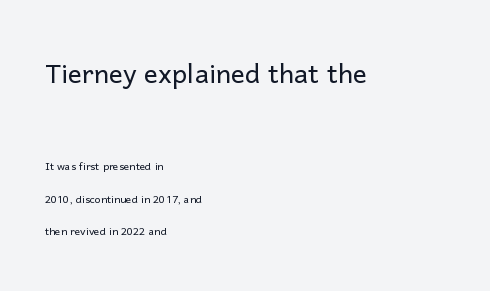
Style check: upright. Line beginnings align vertically; line endings do not. Decoration check: the copy has no underline. These glyphs show unthickened strokes, regular width or finer.
